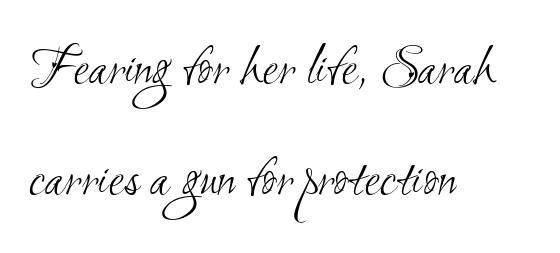
The leading is generous, giving the passage an open texture. Counters stay open thanks to moderate or lighter strokes. Plain, unruled lines of type. The passage shown is typeset with a sans-serif family. You could not count columns in this text — the font is proportionally spaced.
